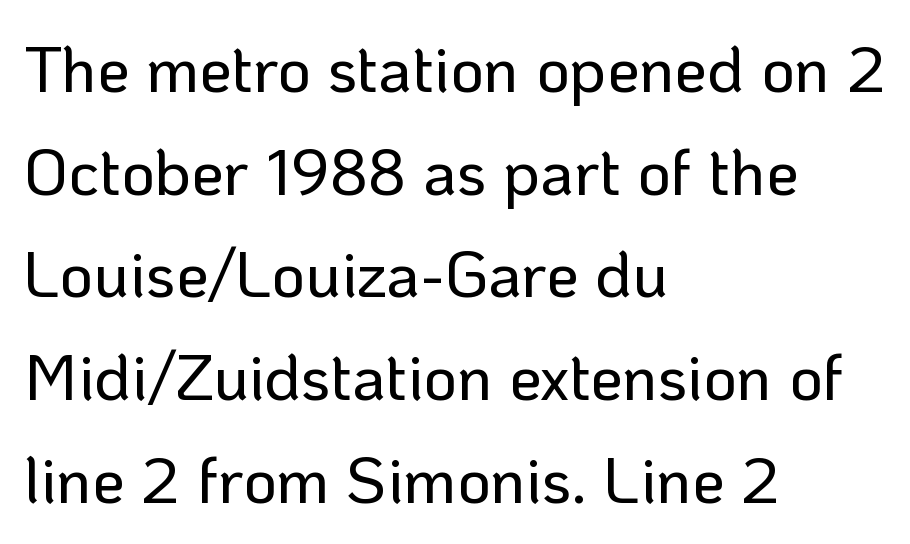
{"serif": "no", "italic": "no", "width": "normal", "stroke_contrast": "low", "x_height": "medium", "monospaced": "no", "underline": "no", "align": "left", "line_spacing": "normal", "line_spacing_ratio": 1.58, "letter_spacing": "normal", "letter_spacing_em": 0.0, "glyph_px": 65}
